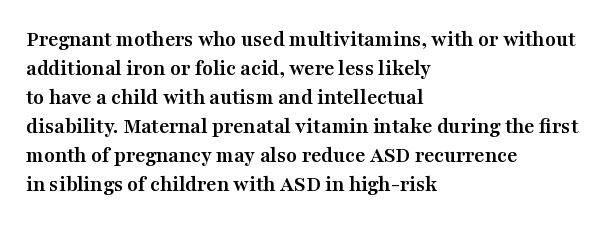
Q: Is the text bold? A: Yes.
Q: Is the text italic (slanted)? A: No, it is upright.
Q: Is the text underlined? A: No.
Q: How is the paragraph aligned? A: Left-aligned.
Q: Is the spacing between letters normal or unusually wide? A: Normal.
Q: Is the spacing between lines tight, normal or loose? A: Normal.
